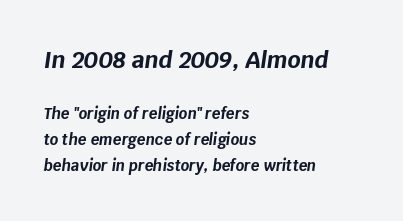
The block sitting higher on the canvas is the one with enlarged characters. Underlining? Definitely not there. Compared with a centered layout, this one pins lines to the left instead. I'd describe the lettering as bold — thick and assertive.
